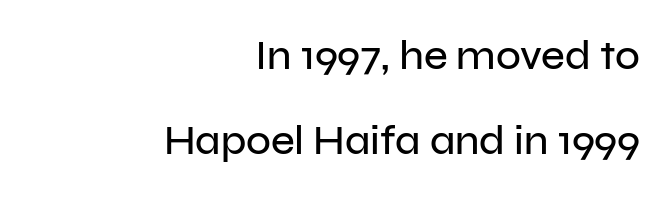
Q: Is the text italic (slanted)? A: No, it is upright.
Q: Is the typeface a serif or a sans-serif typeface? A: Sans-serif.
Q: Is the text underlined? A: No.
Q: How is the paragraph aligned? A: Right-aligned.
Q: Is the spacing between letters normal or unusually wide? A: Normal.
Q: Is the spacing between lines tight, normal or loose? A: Loose.
Q: Width (condensed, normal, or wide)? A: Normal.
Q: Stroke contrast? A: Low.
Q: x-height? A: Medium.
Q: Monospaced? A: No.
